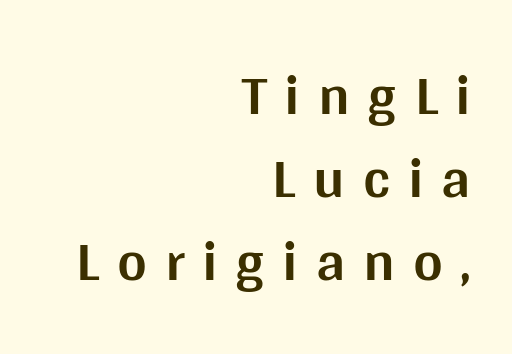
The image shows 57 px bold sans-serif type, upright; set right-aligned, normal line spacing (1.46x), unusually wide letter spacing (+0.31 em), not underlined; medium stroke contrast and a large x-height.
